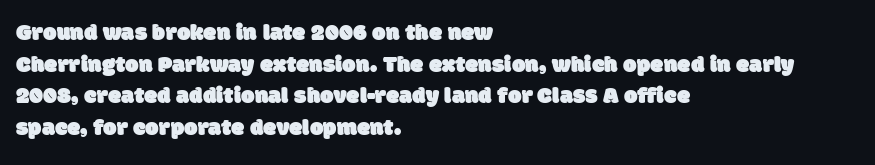
{"underline": "no", "align": "left", "line_spacing": "normal", "line_spacing_ratio": 1.32, "letter_spacing": "normal", "letter_spacing_em": 0.0, "glyph_px": 24}
